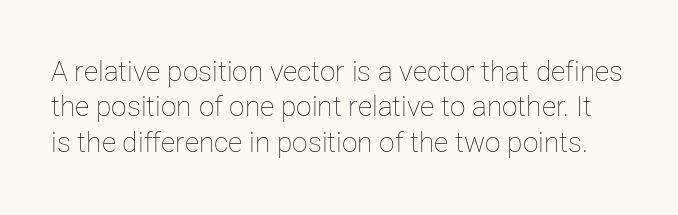
{"italic": "no", "bold": "no", "weight": "thin", "width": "normal", "stroke_contrast": "low", "x_height": "medium", "monospaced": "no", "underline": "no", "line_spacing": "normal", "line_spacing_ratio": 1.26, "letter_spacing": "normal", "letter_spacing_em": 0.0, "glyph_px": 28}
